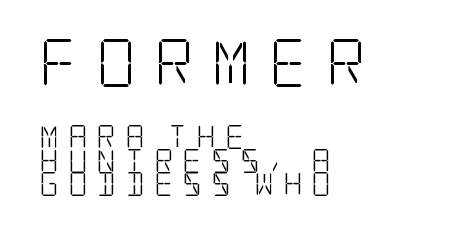
{"serif": "yes", "italic": "no", "bold": "no", "weight": "light", "width": "condensed", "stroke_contrast": "low", "x_height": "large", "underline": "no", "align": "left", "line_spacing": "tight", "line_spacing_ratio": 0.99, "letter_spacing": "wide", "letter_spacing_em": 0.38, "larger_block": "first", "size_ratio": 2.0, "glyph_px": 48}
